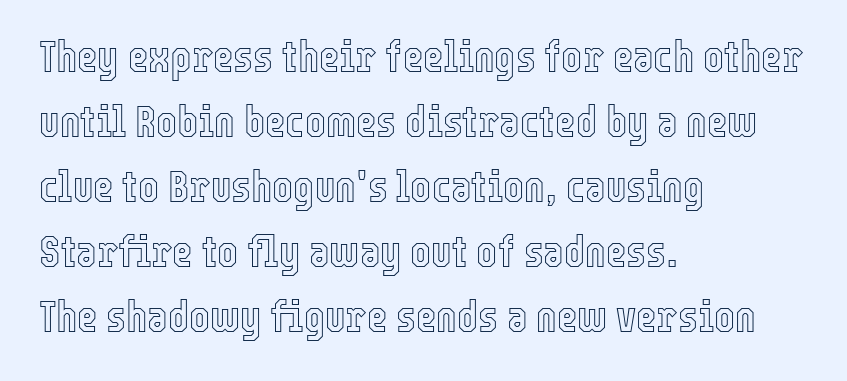
{"italic": "no", "width": "condensed", "x_height": "medium", "monospaced": "no", "underline": "no", "align": "left", "line_spacing": "normal", "line_spacing_ratio": 1.48, "letter_spacing": "normal", "letter_spacing_em": 0.0, "glyph_px": 44}
